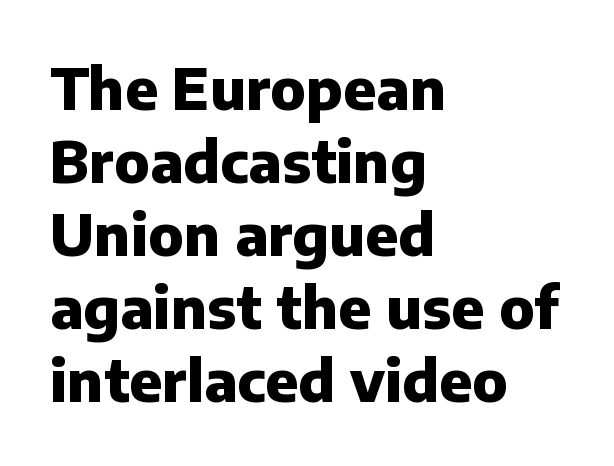
Quick note: underline off. You could not count columns in this text — the font is proportionally spaced. I'd describe the lettering as bold — thick and assertive. Serif or sans? Sans — the stroke terminals are bare.
